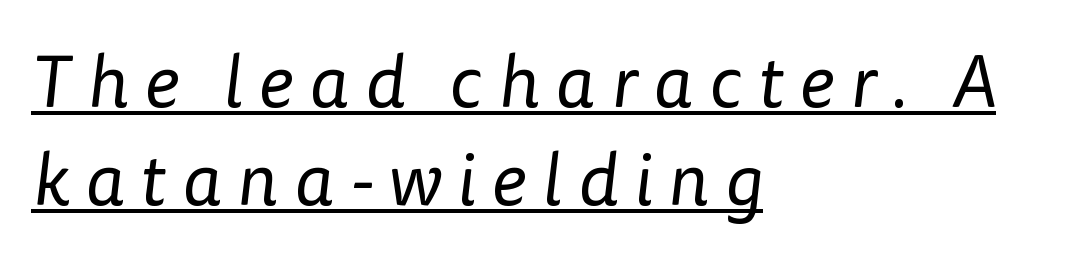
Q: Is the text bold? A: No.
Q: Is the typeface a serif or a sans-serif typeface? A: Sans-serif.
Q: Is the text underlined? A: Yes.
Q: How is the paragraph aligned? A: Left-aligned.
Q: Is the spacing between letters normal or unusually wide? A: Unusually wide.
Q: Is the spacing between lines tight, normal or loose? A: Normal.
Q: Width (condensed, normal, or wide)? A: Normal.
Q: Stroke contrast? A: Low.
Q: x-height? A: Medium.
Q: Monospaced? A: No.
